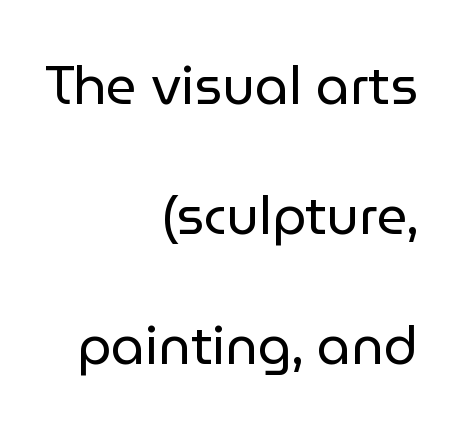
The image shows 53 px regular-weight sans-serif type, upright; set right-aligned, loose line spacing (2.45x), normal letter spacing, not underlined; low stroke contrast and a medium x-height.
